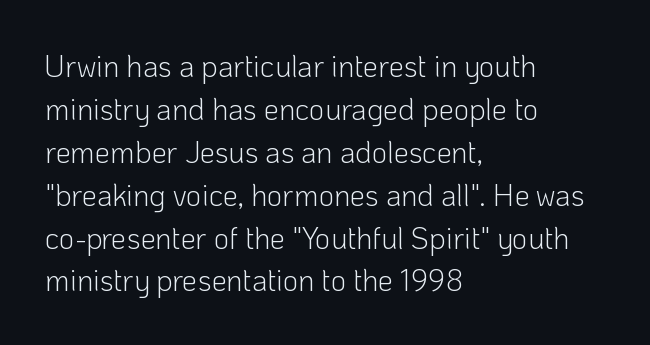
The image shows 30 px light sans-serif type, upright; set left-aligned, normal line spacing (1.43x), normal letter spacing, not underlined; low stroke contrast and a medium x-height.
